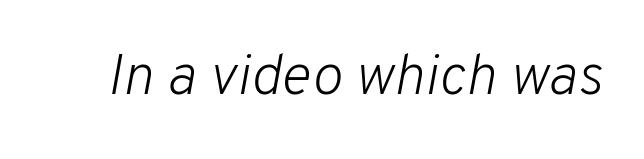
{"italic": "yes", "lean": "right", "slant_degrees": 10, "bold": "no", "weight": "light", "width": "normal", "stroke_contrast": "low", "x_height": "medium", "monospaced": "no", "underline": "no", "letter_spacing": "normal", "letter_spacing_em": 0.0, "glyph_px": 58}
